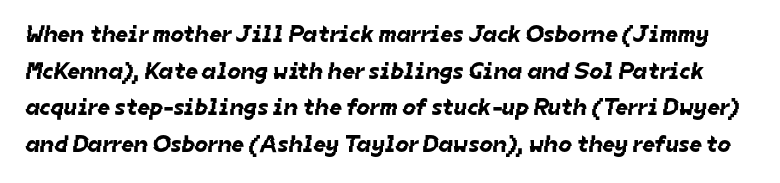
The image shows 24 px text type; set normal line spacing (1.53x), normal letter spacing, not underlined.
